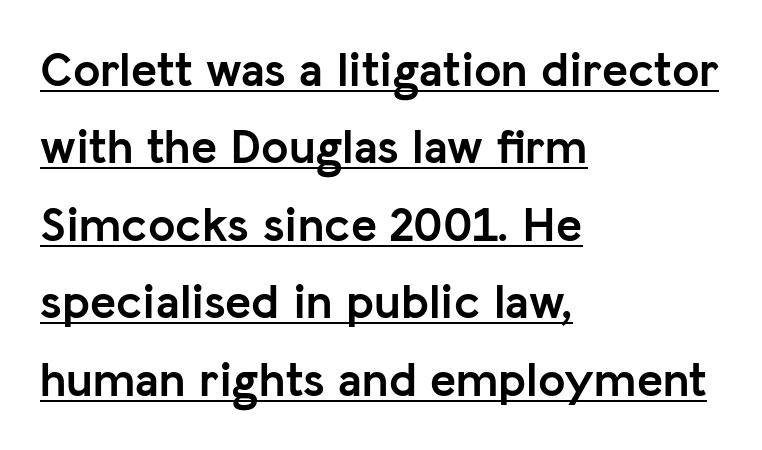
The image shows 49 px semibold sans-serif type, upright; set left-aligned, normal line spacing (1.58x), normal letter spacing, underlined; low stroke contrast and a medium x-height.
